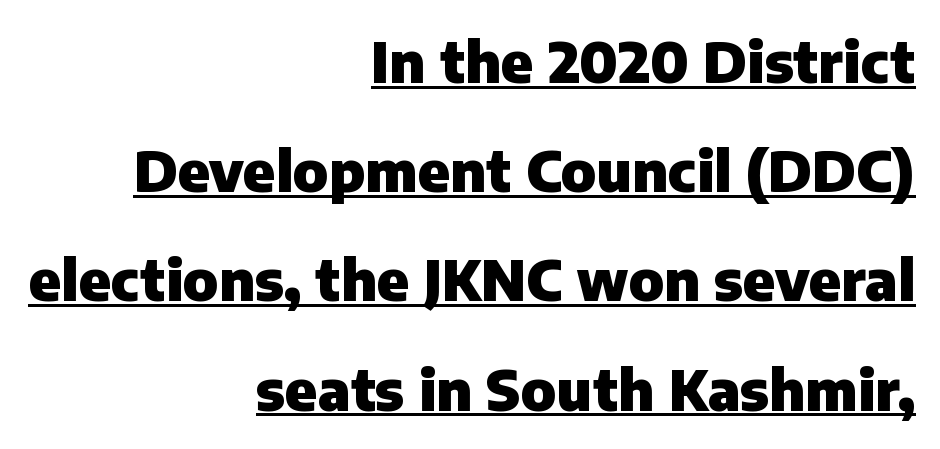
The image shows 56 px heavy sans-serif type, upright; set right-aligned, loose line spacing (1.95x), normal letter spacing, underlined; low stroke contrast and a medium x-height.
